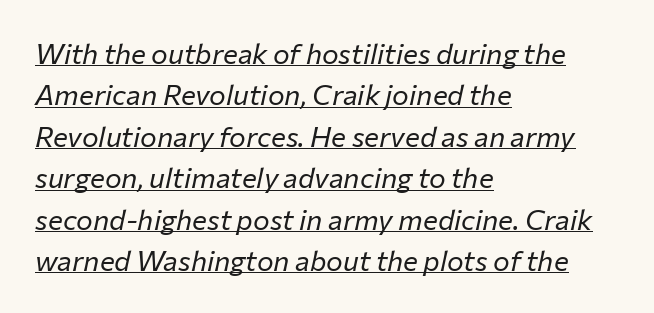
Q: Is the text bold? A: No.
Q: Is the text italic (slanted)? A: Yes, it leans right by about 12 degrees.
Q: Is the text underlined? A: Yes.
Q: How is the paragraph aligned? A: Left-aligned.
Q: Is the spacing between letters normal or unusually wide? A: Normal.
Q: Is the spacing between lines tight, normal or loose? A: Normal.
Q: Width (condensed, normal, or wide)? A: Normal.
Q: Stroke contrast? A: Low.
Q: x-height? A: Medium.
Q: Monospaced? A: No.
